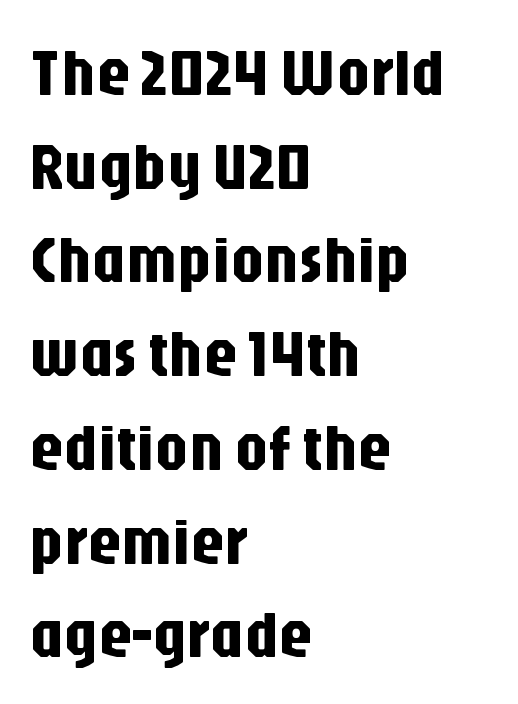
Proportional: the letters do not fall into vertical columns. The lines in this sample share a left origin and differ only in where they stop. Rendered with straight, roman letterforms. Descenders hang freely into open space. Default kerning and tracking; the words read as compact shapes. Interline gaps are of average width in this sample.
